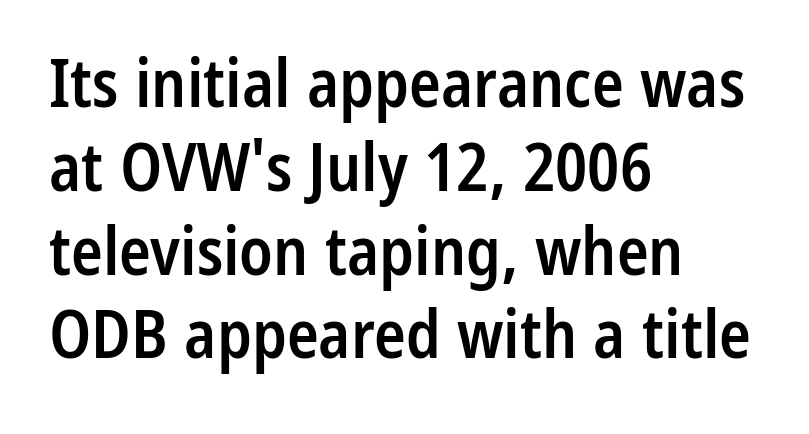
The paragraph has a hard left edge and a soft right edge. Firm but not heavy-handed strokes: this text is semibold. Nothing unusual about the tracking: characters are spaced as the font intends. The gap between lines stays unmarked. Vertical strokes here are truly vertical.
